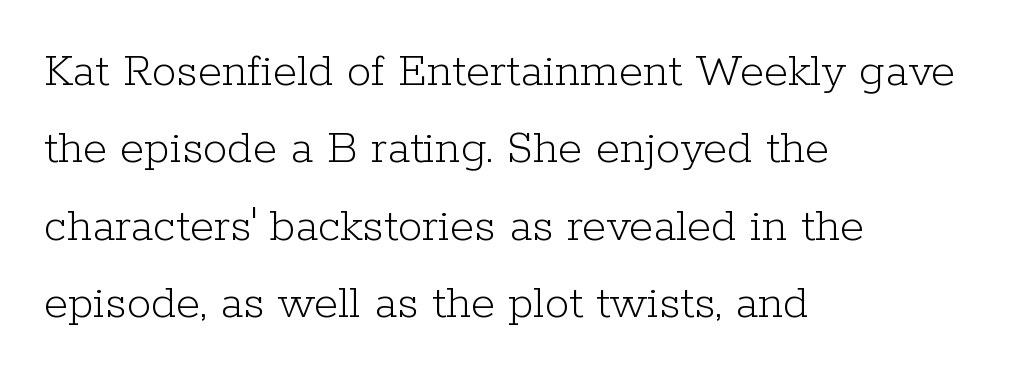
Q: Is the text bold? A: No.
Q: Is the text italic (slanted)? A: No, it is upright.
Q: Is the typeface a serif or a sans-serif typeface? A: Serif.
Q: Is the text underlined? A: No.
Q: How is the paragraph aligned? A: Left-aligned.
Q: Is the spacing between letters normal or unusually wide? A: Normal.
Q: Is the spacing between lines tight, normal or loose? A: Normal.
Q: Width (condensed, normal, or wide)? A: Normal.
Q: Stroke contrast? A: Low.
Q: x-height? A: Medium.
Q: Monospaced? A: No.
